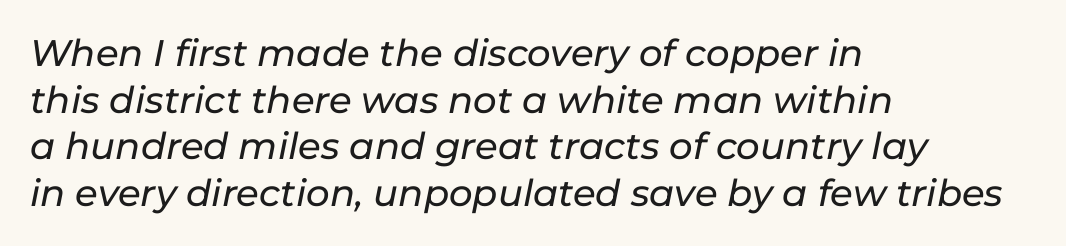
The image shows 37 px text type, italic (leaning right); set left-aligned, normal line spacing (1.26x), normal letter spacing, not underlined; low stroke contrast and a medium x-height.
